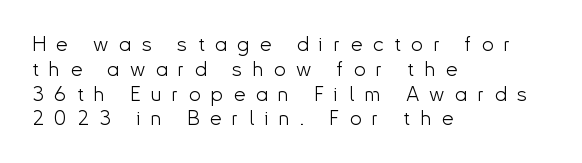
{"italic": "no", "bold": "no", "underline": "no", "align": "left", "line_spacing_ratio": 1.18, "letter_spacing": "wide", "letter_spacing_em": 0.5, "glyph_px": 21}
